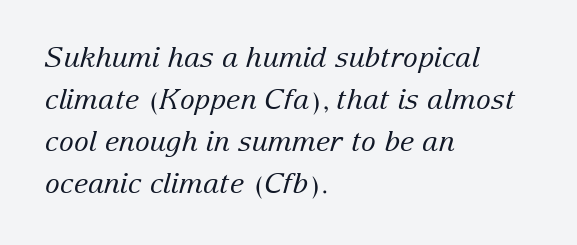
{"serif": "yes", "italic": "yes", "lean": "right", "slant_degrees": 15, "bold": "no", "weight": "regular", "width": "normal", "stroke_contrast": "low", "x_height": "medium", "monospaced": "no", "underline": "no", "align": "left", "line_spacing": "normal", "line_spacing_ratio": 1.5, "letter_spacing": "normal", "letter_spacing_em": 0.0, "glyph_px": 28}
